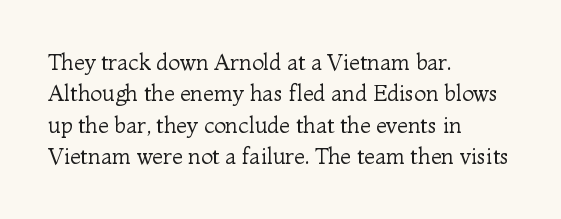
{"italic": "no", "bold": "no", "underline": "no", "align": "left", "line_spacing": "normal", "line_spacing_ratio": 1.43, "letter_spacing": "normal", "letter_spacing_em": 0.0, "glyph_px": 22}
